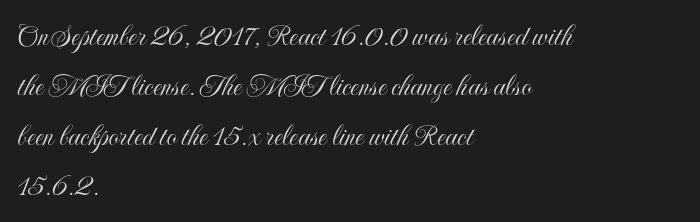
{"width": "condensed", "x_height": "small", "monospaced": "no", "underline": "no", "align": "left", "line_spacing": "normal", "line_spacing_ratio": 1.56, "letter_spacing": "normal", "letter_spacing_em": 0.0, "glyph_px": 32}
